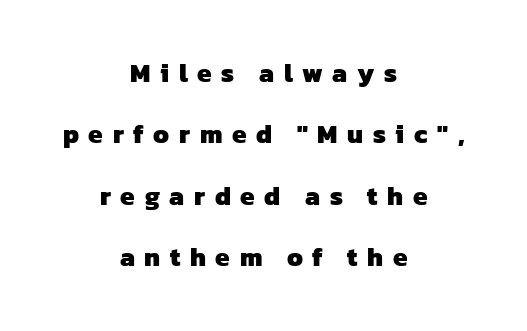
Q: Is the text bold? A: Yes.
Q: Is the text underlined? A: No.
Q: How is the paragraph aligned? A: Centered.
Q: Is the spacing between letters normal or unusually wide? A: Unusually wide.
Q: Is the spacing between lines tight, normal or loose? A: Loose.
